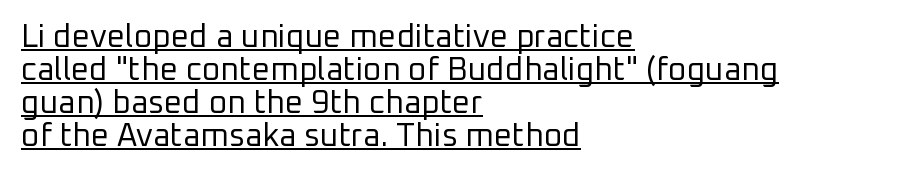
The image shows 32 px regular-weight sans-serif type, upright; set left-aligned, tight line spacing (1.03x), normal letter spacing, underlined; low stroke contrast and a medium x-height.
